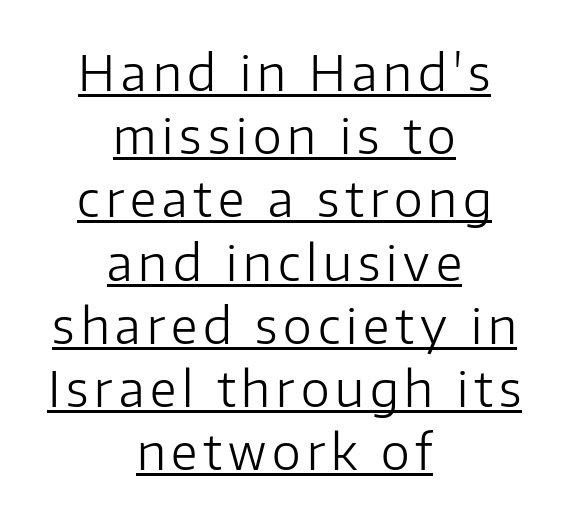
Q: Is the text bold? A: No.
Q: Is the text italic (slanted)? A: No, it is upright.
Q: Is the typeface a serif or a sans-serif typeface? A: Sans-serif.
Q: Is the text underlined? A: Yes.
Q: How is the paragraph aligned? A: Centered.
Q: Is the spacing between lines tight, normal or loose? A: Normal.
Q: Width (condensed, normal, or wide)? A: Normal.
Q: Stroke contrast? A: Low.
Q: x-height? A: Medium.
Q: Monospaced? A: No.
